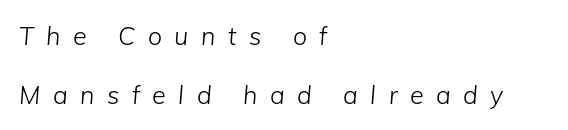
Spacing between characters has been opened up far beyond the box default. What's the leading like? Stretched, with rows far apart. The area under the type is left untouched. Think standard paragraph weight, or any step lighter than that.
